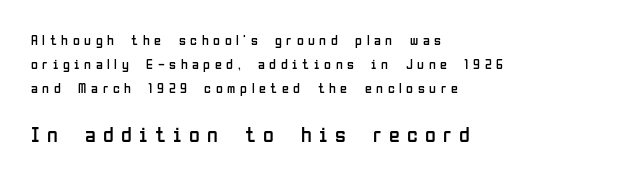
{"italic": "no", "bold": "no", "underline": "no", "align": "left", "line_spacing_ratio": 1.71, "letter_spacing": "wide", "letter_spacing_em": 0.33, "larger_block": "second", "size_ratio": 1.57, "glyph_px": 22}
